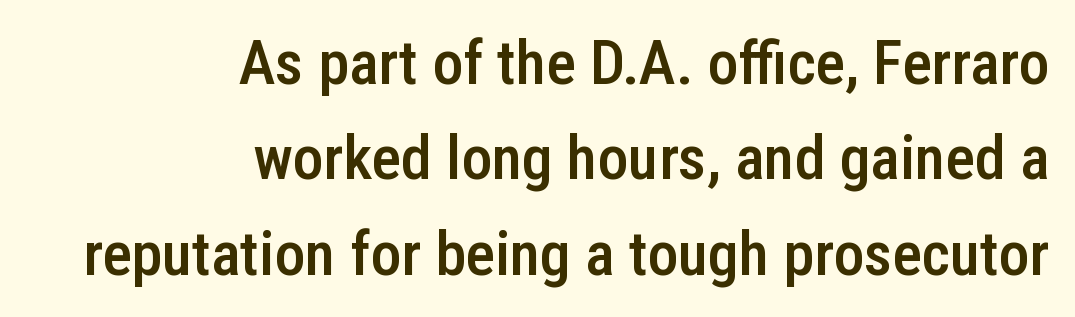
The image shows 62 px semibold, condensed sans-serif type, upright; set right-aligned, normal line spacing (1.54x), normal letter spacing, not underlined; low stroke contrast and a medium x-height.
